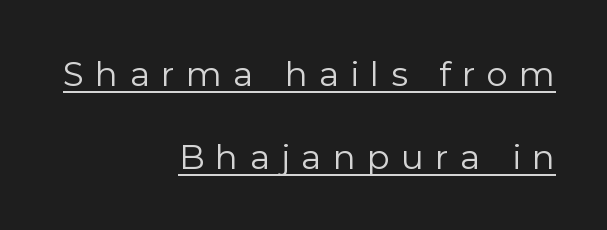
The image shows 34 px regular-weight sans-serif type, upright; set right-aligned, loose line spacing (2.44x), unusually wide letter spacing (+0.33 em), underlined; low stroke contrast and a medium x-height.
